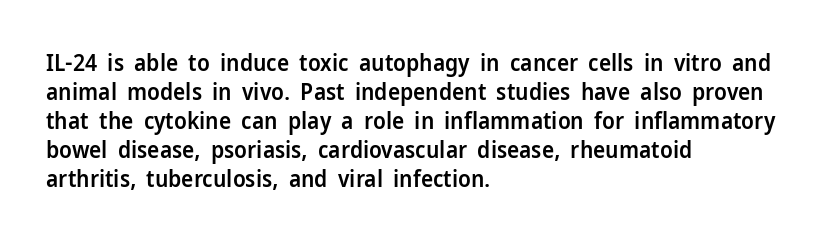
The image shows 23 px text type, upright; set left-aligned, normal line spacing (1.26x), normal letter spacing, not underlined.
